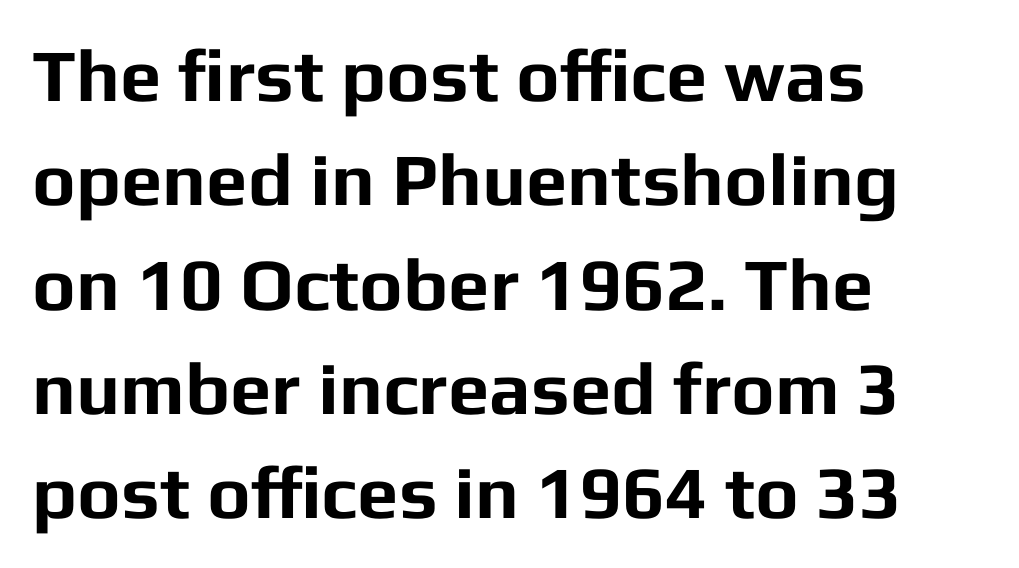
{"serif": "no", "italic": "no", "bold": "yes", "weight": "bold", "width": "normal", "stroke_contrast": "low", "x_height": "medium", "monospaced": "no", "underline": "no", "align": "left", "line_spacing": "normal", "line_spacing_ratio": 1.41, "letter_spacing": "normal", "letter_spacing_em": 0.0, "glyph_px": 74}
